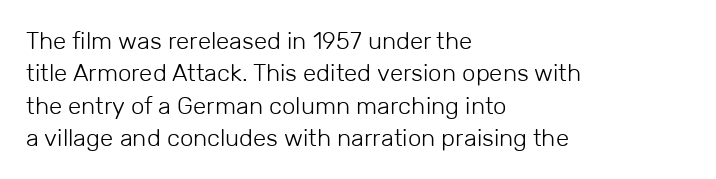
The typesetter chose a ragged-right arrangement here. In terms of letterspacing, this is plain default setting. Descenders hang freely into open space. A typesetter would call this leading conventional body-copy spacing. Stems and bowls with no extra thickness — not bold.
